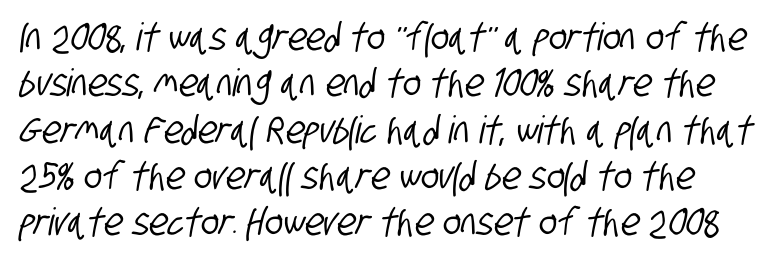
The image shows 38 px condensed sans-serif type; set line spacing 1.22x, normal letter spacing, not underlined; low stroke contrast and a large x-height.
